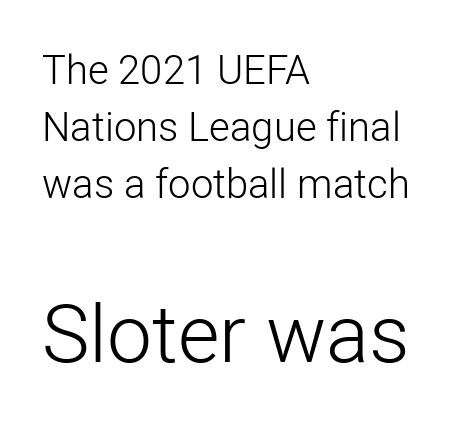
Q: Is the text bold? A: No.
Q: Is the text italic (slanted)? A: No, it is upright.
Q: Is the typeface a serif or a sans-serif typeface? A: Sans-serif.
Q: Is the text underlined? A: No.
Q: How is the paragraph aligned? A: Left-aligned.
Q: Is the spacing between letters normal or unusually wide? A: Normal.
Q: Is the spacing between lines tight, normal or loose? A: Normal.
Q: Which block of text is set in a larger size, the first (top) or the second (bottom)? A: The second (bottom) one.
Q: Width (condensed, normal, or wide)? A: Normal.
Q: Stroke contrast? A: Low.
Q: x-height? A: Medium.
Q: Monospaced? A: No.
